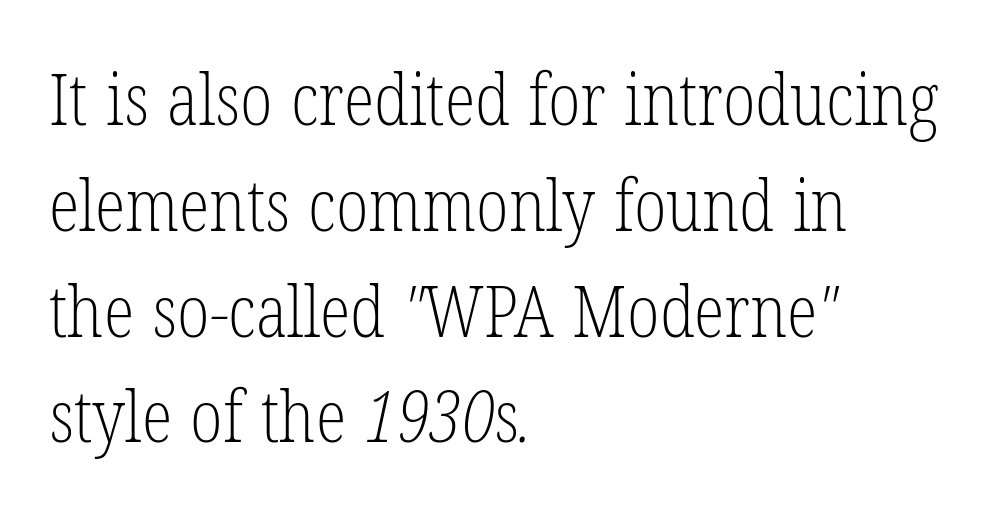
Little horizontal feet cap the strokes, marking this as serif type. Check under the words: just untouched page. The compositor pushed each line to the left boundary. These lines are rendered in a variable-pitch font. The letterforms sit shoulder to shoulder at normal distance. Ink coverage per letter is moderate at most.
